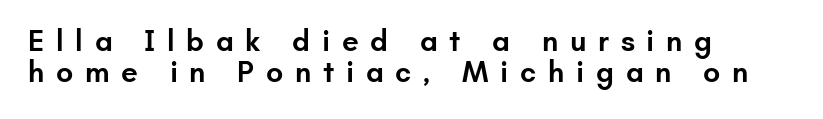
The image shows 30 px semibold sans-serif type, upright; set left-aligned, tight line spacing (1.05x), unusually wide letter spacing (+0.39 em), not underlined; low stroke contrast and a small x-height.
